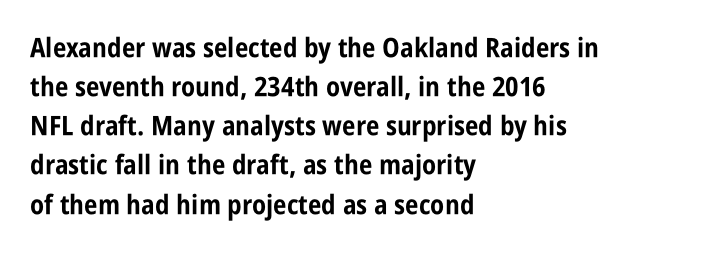
The image shows 27 px bold type, upright; set left-aligned, normal line spacing (1.45x), normal letter spacing, not underlined.
